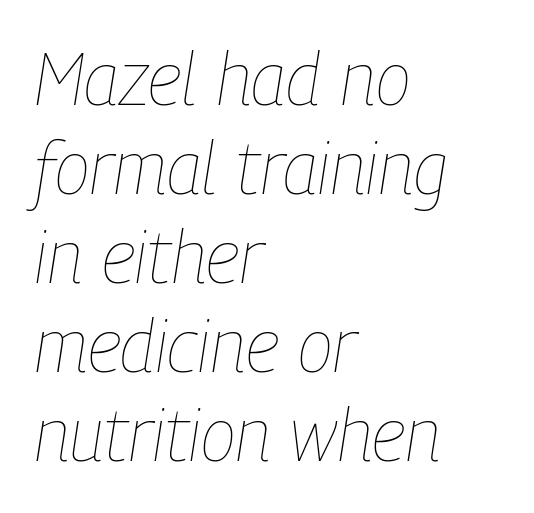
Q: Is the text bold? A: No.
Q: Is the text italic (slanted)? A: Yes, it leans right by about 9 degrees.
Q: Is the text underlined? A: No.
Q: How is the paragraph aligned? A: Left-aligned.
Q: Is the spacing between letters normal or unusually wide? A: Normal.
Q: Width (condensed, normal, or wide)? A: Condensed.
Q: Stroke contrast? A: Low.
Q: x-height? A: Medium.
Q: Monospaced? A: No.
